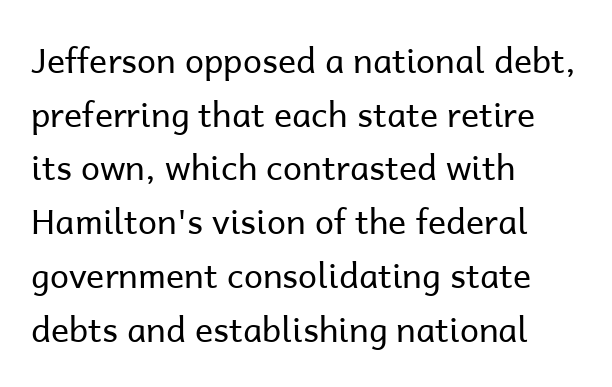
Q: Is the text bold? A: No.
Q: Is the text italic (slanted)? A: No, it is upright.
Q: Is the typeface a serif or a sans-serif typeface? A: Sans-serif.
Q: Is the text underlined? A: No.
Q: How is the paragraph aligned? A: Left-aligned.
Q: Is the spacing between letters normal or unusually wide? A: Normal.
Q: Is the spacing between lines tight, normal or loose? A: Normal.
Q: Width (condensed, normal, or wide)? A: Normal.
Q: Stroke contrast? A: Low.
Q: x-height? A: Medium.
Q: Monospaced? A: No.
